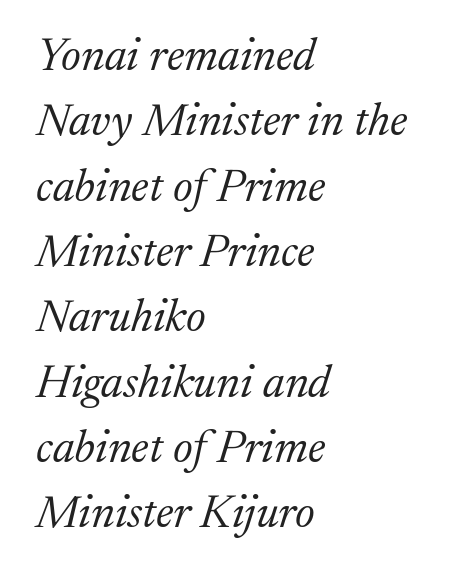
No letter is thick-stroked: the sample isn't bold. What's the leading like? Ordinary, nothing unusual. Leftover space on each line is placed entirely after the last word. Does the type have serifs? Yes, each stem ends in a small foot.
